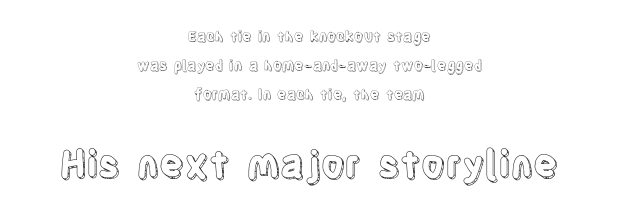
The image shows 37 px condensed type, upright; set centered, loose line spacing (2.07x), normal letter spacing, not underlined; the second (bottom) block is 2.64x larger; a large x-height.
